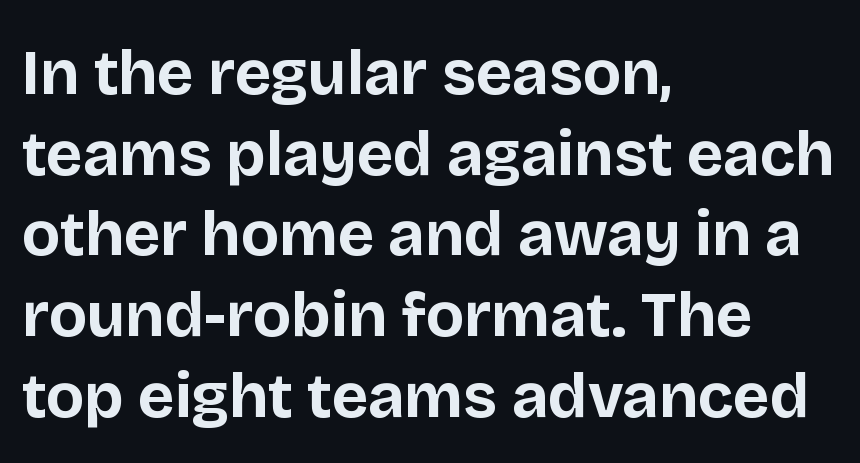
{"serif": "no", "italic": "no", "bold": "yes", "weight": "bold", "width": "normal", "stroke_contrast": "low", "x_height": "large", "monospaced": "no", "underline": "no", "align": "left", "line_spacing": "normal", "line_spacing_ratio": 1.28, "letter_spacing": "normal", "letter_spacing_em": 0.0, "glyph_px": 63}
